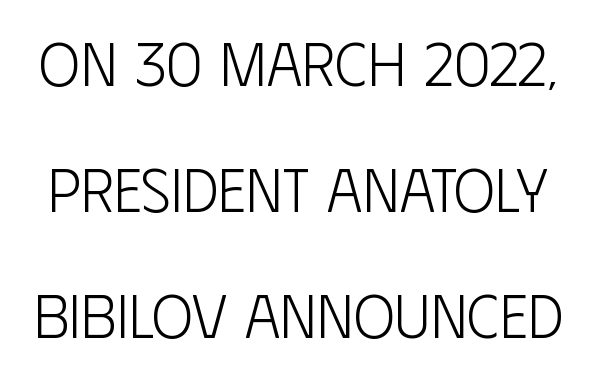
The image shows 62 px light, condensed sans-serif type, upright; set loose line spacing (2.03x), normal letter spacing, not underlined; low stroke contrast and a large x-height.
